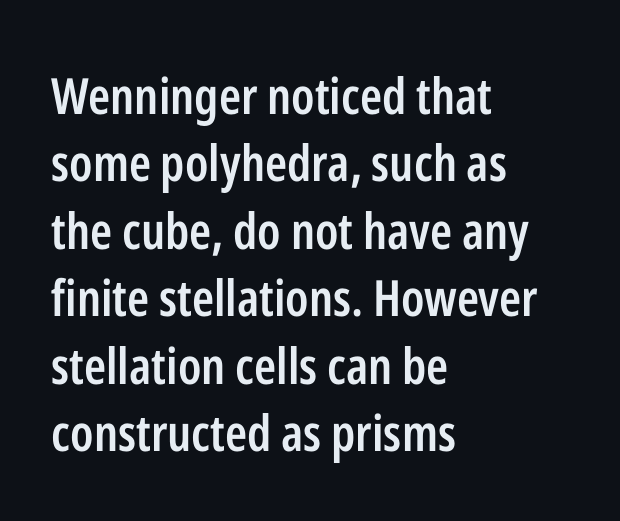
The image shows 50 px semibold, condensed sans-serif type, upright; set left-aligned, normal line spacing (1.35x), normal letter spacing, not underlined; low stroke contrast and a medium x-height.
